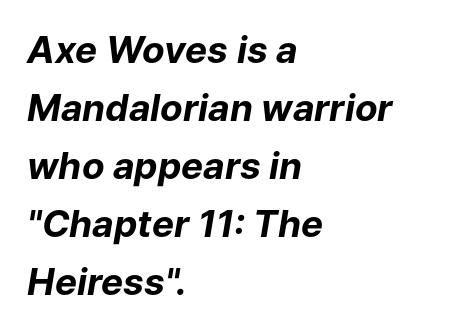
Descenders are the only things crossing below the line. In terms of posture, this sample is oblique. The face used here is proportionally spaced, like ordinary book or web type. These lines keep a tight, regular rhythm from letter to letter.
